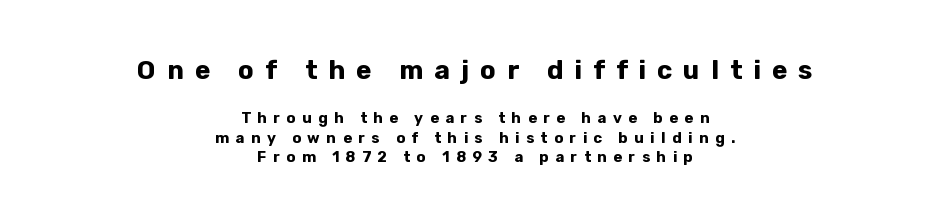
The face used here appears at its bigger size in the upper chunk. Loose tracking; the words dissolve into strings of separated letters. The leading is moderate, giving the passage an even texture. Only glyphs here, with clear space below each row. Teacher's note: observe the equal gaps on both sides — that is centered alignment.
